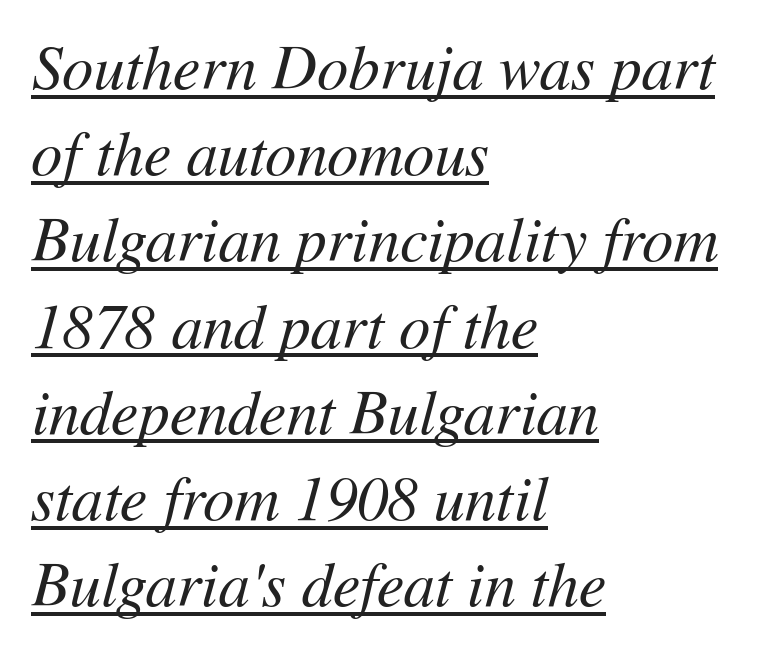
{"italic": "yes", "lean": "right", "slant_degrees": 11, "bold": "no", "weight": "regular", "width": "normal", "stroke_contrast": "medium", "x_height": "medium", "monospaced": "no", "underline": "yes", "align": "left", "line_spacing": "normal", "line_spacing_ratio": 1.39, "letter_spacing": "normal", "letter_spacing_em": 0.0, "glyph_px": 62}
